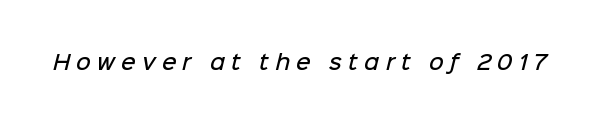
{"bold": "semi", "underline": "no", "letter_spacing": "wide", "letter_spacing_em": 0.31, "glyph_px": 20}
